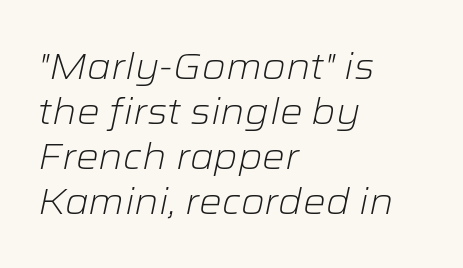
Q: Is the text bold? A: No.
Q: Is the text italic (slanted)? A: Yes, it leans right by about 12 degrees.
Q: Is the text underlined? A: No.
Q: How is the paragraph aligned? A: Left-aligned.
Q: Is the spacing between letters normal or unusually wide? A: Normal.
Q: Is the spacing between lines tight, normal or loose? A: Normal.
Q: Width (condensed, normal, or wide)? A: Wide.
Q: Stroke contrast? A: Low.
Q: x-height? A: Medium.
Q: Monospaced? A: No.
